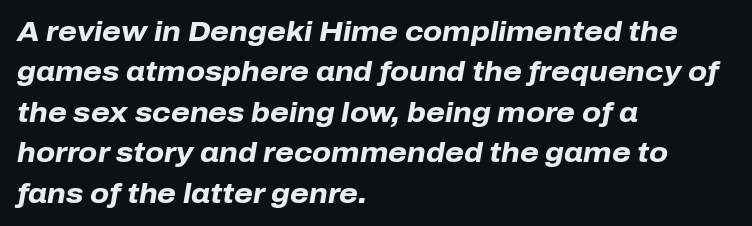
{"italic": "yes", "lean": "right", "slant_degrees": 10, "bold": "yes", "underline": "no", "align": "left", "line_spacing": "normal", "line_spacing_ratio": 1.5, "letter_spacing": "normal", "letter_spacing_em": 0.0, "glyph_px": 27}
